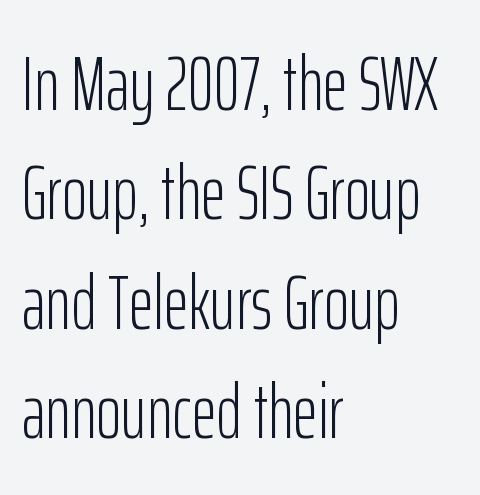
Q: Is the text bold? A: No.
Q: Is the text italic (slanted)? A: No, it is upright.
Q: Is the typeface a serif or a sans-serif typeface? A: Sans-serif.
Q: Is the text underlined? A: No.
Q: How is the paragraph aligned? A: Left-aligned.
Q: Is the spacing between letters normal or unusually wide? A: Normal.
Q: Is the spacing between lines tight, normal or loose? A: Normal.
Q: Width (condensed, normal, or wide)? A: Condensed.
Q: Stroke contrast? A: Low.
Q: x-height? A: Medium.
Q: Monospaced? A: No.
